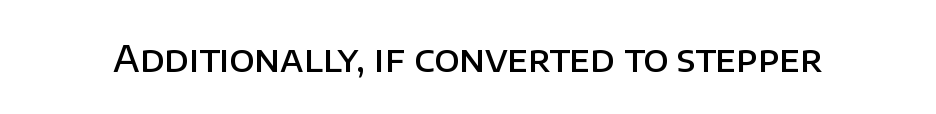
The image shows 36 px semibold sans-serif type, upright; set normal letter spacing, not underlined; low stroke contrast and a large x-height.
